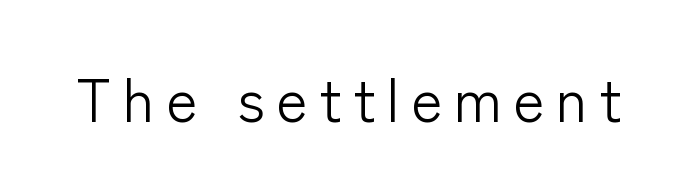
{"serif": "no", "italic": "no", "bold": "no", "weight": "light", "width": "normal", "stroke_contrast": "low", "x_height": "medium", "monospaced": "no", "underline": "no", "glyph_px": 60}
